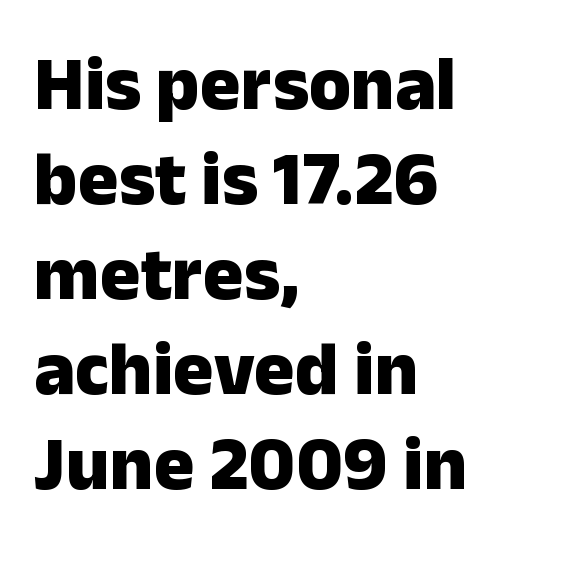
{"serif": "no", "italic": "no", "bold": "yes", "weight": "heavy", "width": "normal", "stroke_contrast": "low", "x_height": "medium", "monospaced": "no", "underline": "no", "align": "left", "line_spacing": "normal", "line_spacing_ratio": 1.25, "letter_spacing": "normal", "letter_spacing_em": 0.0, "glyph_px": 76}
